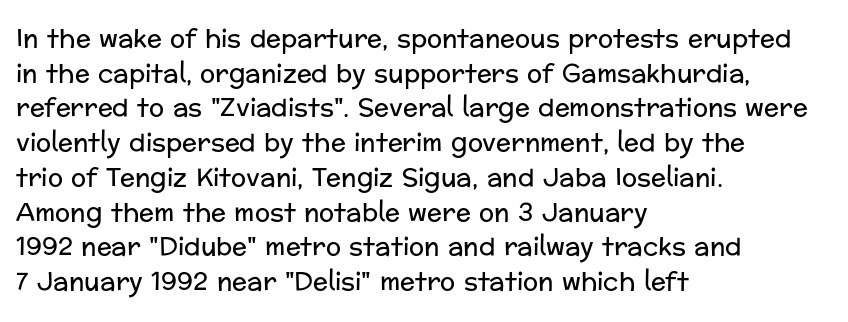
Q: Is the text bold? A: No.
Q: Is the text italic (slanted)? A: No, it is upright.
Q: Is the text underlined? A: No.
Q: How is the paragraph aligned? A: Left-aligned.
Q: Is the spacing between letters normal or unusually wide? A: Normal.
Q: Is the spacing between lines tight, normal or loose? A: Normal.
